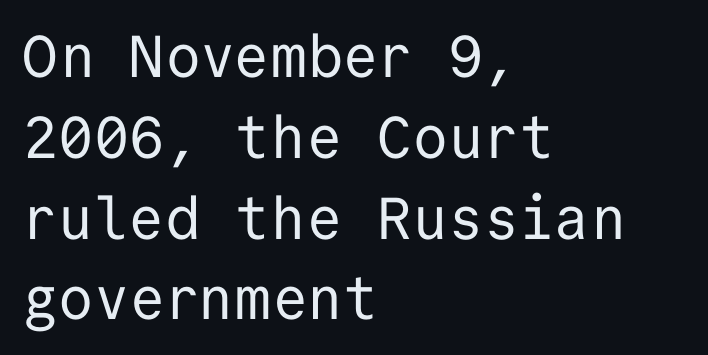
The image shows 59 px regular-weight sans-serif type, upright, monospaced; set left-aligned, normal line spacing (1.37x), normal letter spacing, not underlined; low stroke contrast and a medium x-height.
